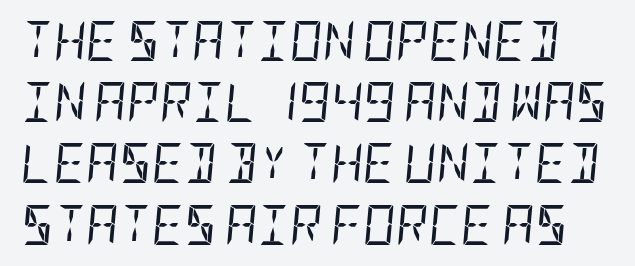
Q: Is the text bold? A: No.
Q: Is the text italic (slanted)? A: Yes, it leans right by about 5 degrees.
Q: Is the text underlined? A: No.
Q: Is the spacing between letters normal or unusually wide? A: Normal.
Q: Is the spacing between lines tight, normal or loose? A: Normal.
Q: Width (condensed, normal, or wide)? A: Condensed.
Q: Stroke contrast? A: Low.
Q: x-height? A: Large.
